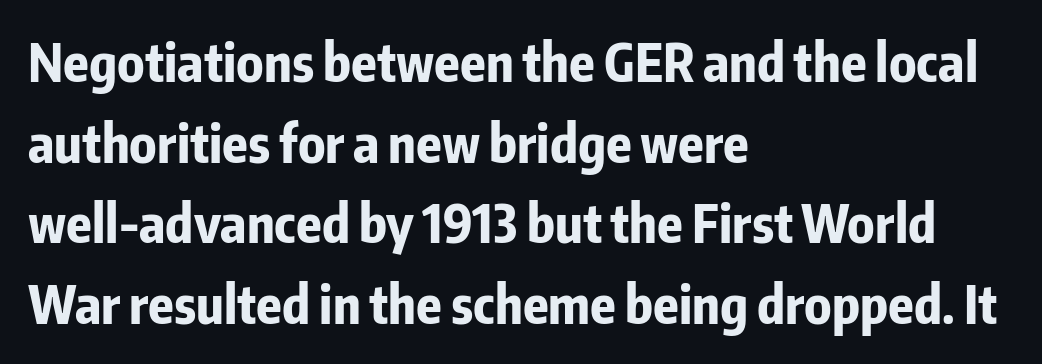
The strip under each line holds only bare page. Is there any slant? The stems are plumb. The letters advance in unequal steps, a hallmark of proportional type. Compared with an ordinary text face, these strokes are far heavier — a full bold. The passage shown stacks its lines at a standard gap. Tracking here is standard; glyphs follow each other at the usual distance.
